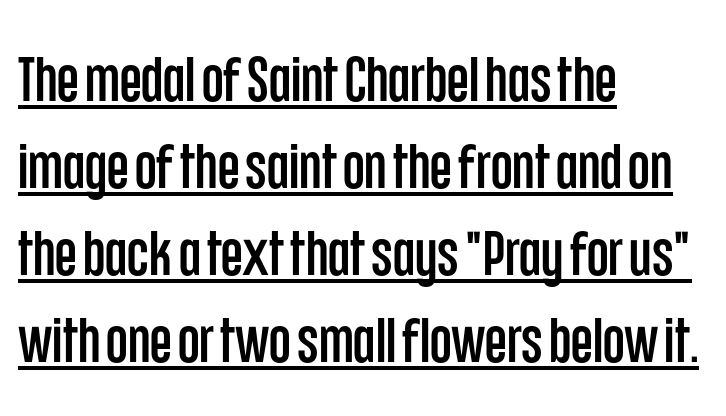
Q: Is the text italic (slanted)? A: No, it is upright.
Q: Is the typeface a serif or a sans-serif typeface? A: Sans-serif.
Q: Is the text underlined? A: Yes.
Q: How is the paragraph aligned? A: Left-aligned.
Q: Is the spacing between letters normal or unusually wide? A: Normal.
Q: Is the spacing between lines tight, normal or loose? A: Normal.
Q: Width (condensed, normal, or wide)? A: Condensed.
Q: Stroke contrast? A: Low.
Q: x-height? A: Large.
Q: Monospaced? A: No.
